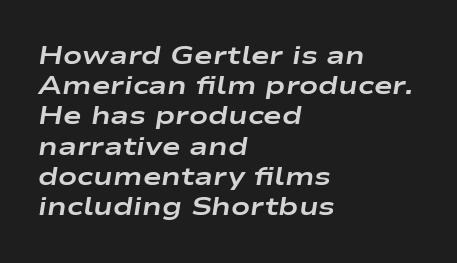
The image shows 25 px bold type, italic (leaning right); set left-aligned, line spacing 1.21x, normal letter spacing, not underlined.
